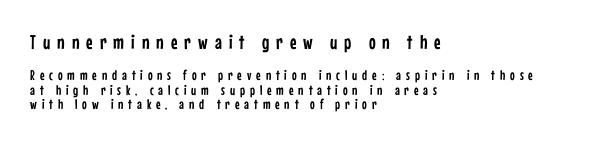
{"italic": "no", "underline": "no", "align": "left", "line_spacing": "tight", "line_spacing_ratio": 1.02, "letter_spacing": "wide", "letter_spacing_em": 0.35, "larger_block": "first", "size_ratio": 1.43, "glyph_px": 20}
